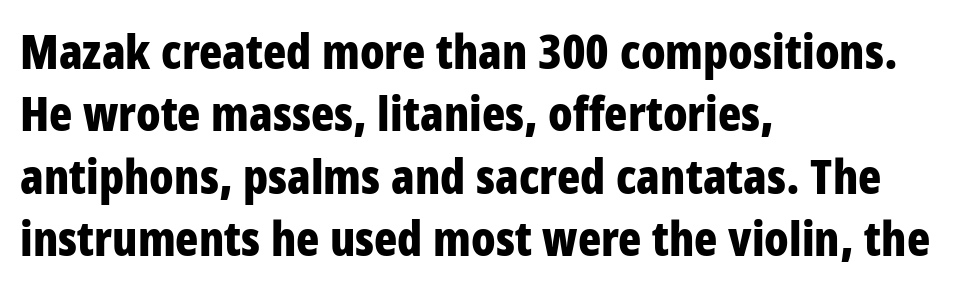
{"serif": "no", "italic": "no", "bold": "yes", "weight": "bold", "width": "condensed", "stroke_contrast": "low", "x_height": "large", "monospaced": "no", "underline": "no", "align": "left", "line_spacing": "normal", "line_spacing_ratio": 1.3, "letter_spacing": "normal", "letter_spacing_em": 0.0, "glyph_px": 48}
